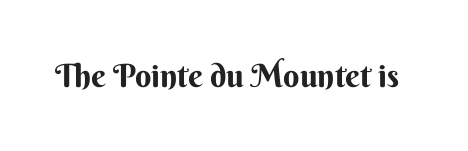
{"serif": "no", "italic": "no", "bold": "yes", "weight": "bold", "width": "normal", "stroke_contrast": "medium", "x_height": "small", "monospaced": "no", "underline": "no", "letter_spacing": "normal", "letter_spacing_em": 0.0, "glyph_px": 32}
